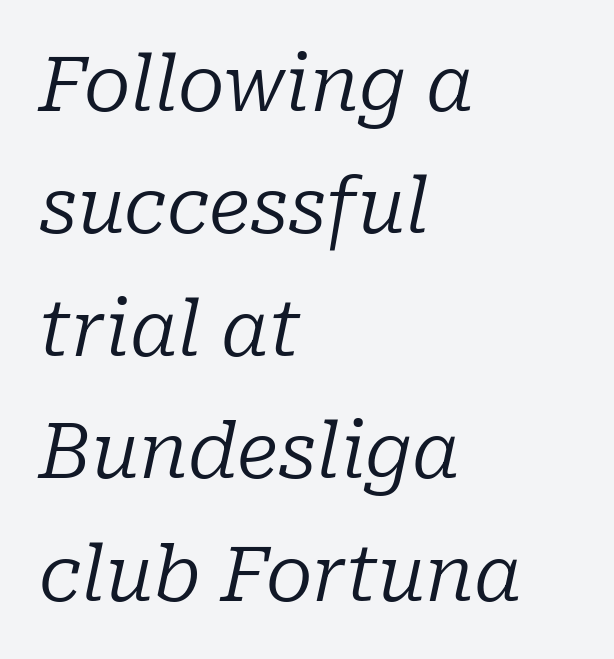
The image shows 77 px regular-weight serif type, italic (leaning right); set left-aligned, normal line spacing (1.59x), normal letter spacing, not underlined; low stroke contrast and a medium x-height.
